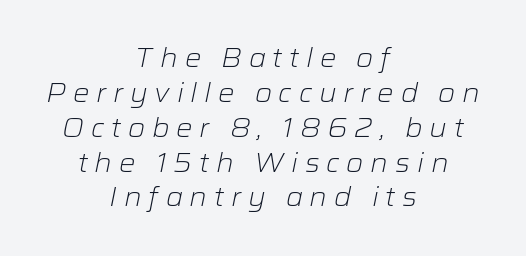
The image shows 26 px text type, italic (leaning right); set centered, normal line spacing (1.34x), unusually wide letter spacing (+0.26 em), not underlined.
